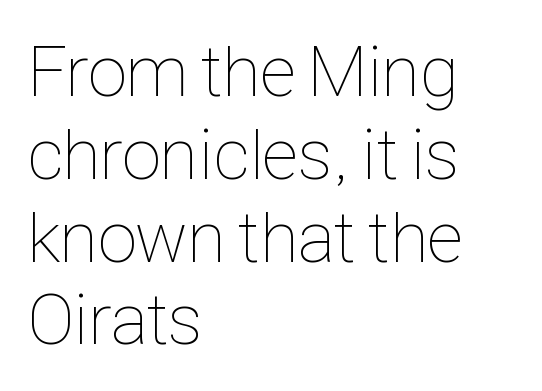
Q: Is the text bold? A: No.
Q: Is the text italic (slanted)? A: No, it is upright.
Q: Is the text underlined? A: No.
Q: How is the paragraph aligned? A: Left-aligned.
Q: Is the spacing between letters normal or unusually wide? A: Normal.
Q: Is the spacing between lines tight, normal or loose? A: Tight.
Q: Width (condensed, normal, or wide)? A: Condensed.
Q: Stroke contrast? A: Low.
Q: x-height? A: Medium.
Q: Monospaced? A: No.
